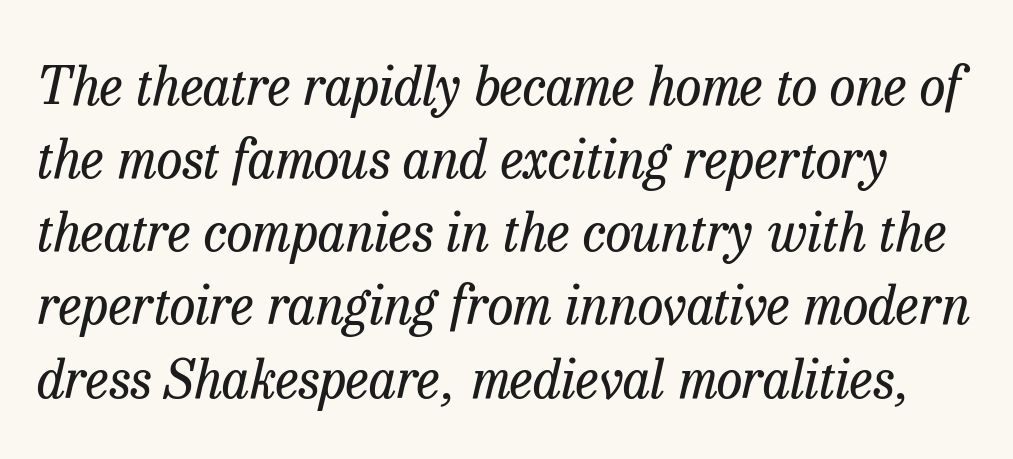
{"serif": "yes", "italic": "yes", "lean": "right", "slant_degrees": 13, "bold": "no", "weight": "regular", "width": "normal", "stroke_contrast": "low", "x_height": "medium", "monospaced": "no", "underline": "no", "line_spacing": "normal", "line_spacing_ratio": 1.38, "letter_spacing": "normal", "letter_spacing_em": 0.0, "glyph_px": 53}
